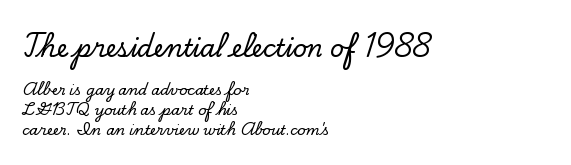
The image shows 24 px text type; set left-aligned, normal line spacing (1.42x), normal letter spacing, not underlined; the first (top) block is 1.71x larger.
